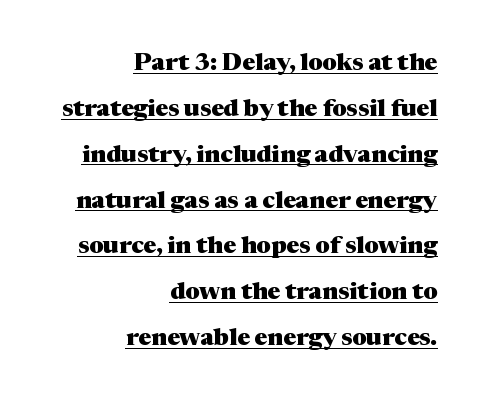
The image shows 24 px bold type, upright; set right-aligned, loose line spacing (1.91x), normal letter spacing, underlined.
